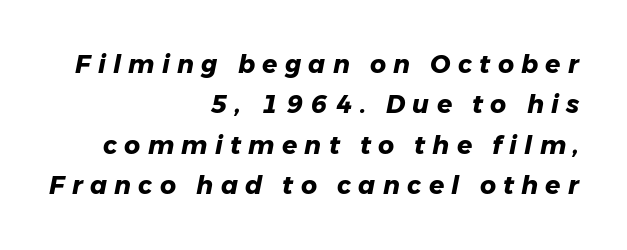
The image shows 25 px bold type, italic (leaning right); set right-aligned, normal line spacing (1.62x), unusually wide letter spacing (+0.29 em), not underlined.
